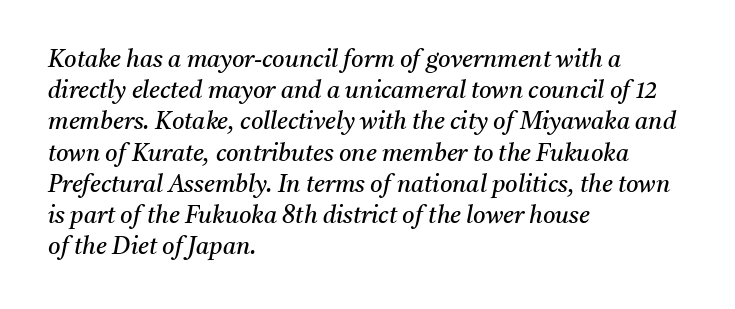
{"italic": "yes", "lean": "right", "slant_degrees": 11, "bold": "no", "underline": "no", "align": "left", "line_spacing": "normal", "line_spacing_ratio": 1.3, "letter_spacing": "normal", "letter_spacing_em": 0.0, "glyph_px": 24}
